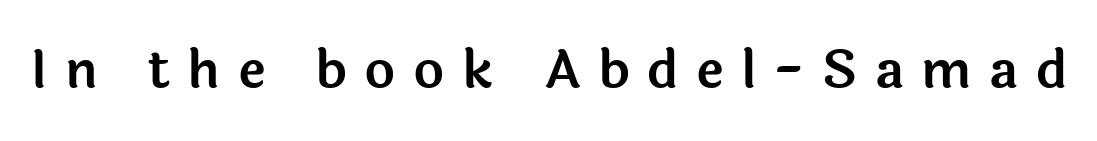
The image shows 53 px sans-serif type, upright; set unusually wide letter spacing (+0.33 em), not underlined; a medium x-height.
